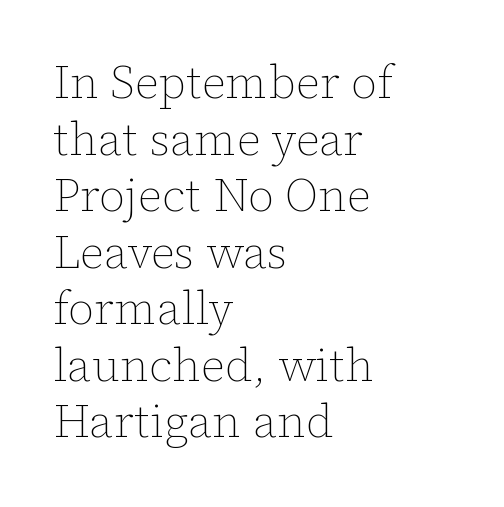
Q: Is the text bold? A: No.
Q: Is the text italic (slanted)? A: No, it is upright.
Q: Is the text underlined? A: No.
Q: How is the paragraph aligned? A: Left-aligned.
Q: Is the spacing between letters normal or unusually wide? A: Normal.
Q: Width (condensed, normal, or wide)? A: Normal.
Q: Stroke contrast? A: Low.
Q: x-height? A: Medium.
Q: Monospaced? A: No.
